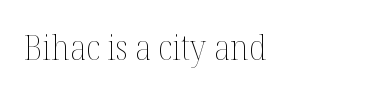
Q: Is the text bold? A: No.
Q: Is the text italic (slanted)? A: No, it is upright.
Q: Is the text underlined? A: No.
Q: How is the paragraph aligned? A: Left-aligned.
Q: Is the spacing between letters normal or unusually wide? A: Normal.
Q: Width (condensed, normal, or wide)? A: Normal.
Q: Stroke contrast? A: Medium.
Q: x-height? A: Medium.
Q: Monospaced? A: No.
